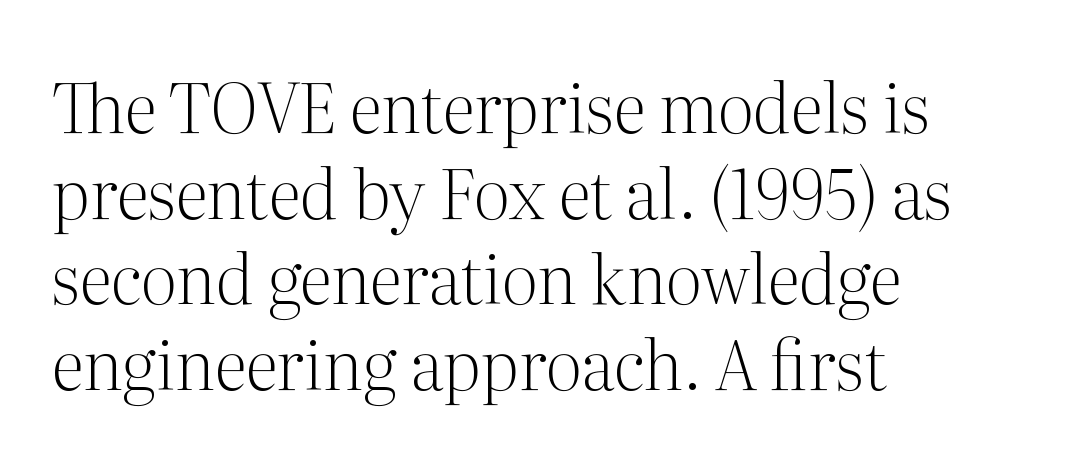
{"serif": "yes", "italic": "no", "bold": "no", "weight": "light", "width": "normal", "stroke_contrast": "medium", "x_height": "medium", "monospaced": "no", "underline": "no", "align": "left", "line_spacing": "normal", "line_spacing_ratio": 1.26, "letter_spacing": "normal", "letter_spacing_em": 0.0, "glyph_px": 68}
